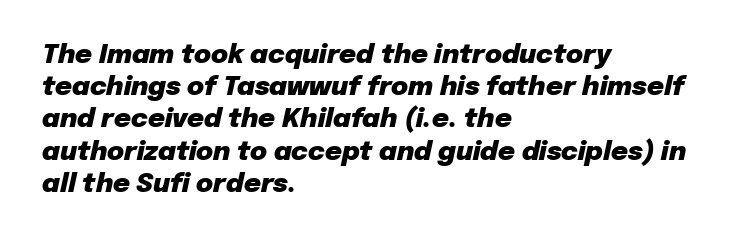
The image shows 26 px bold type, italic (leaning right); set left-aligned, line spacing 1.24x, normal letter spacing, not underlined.
